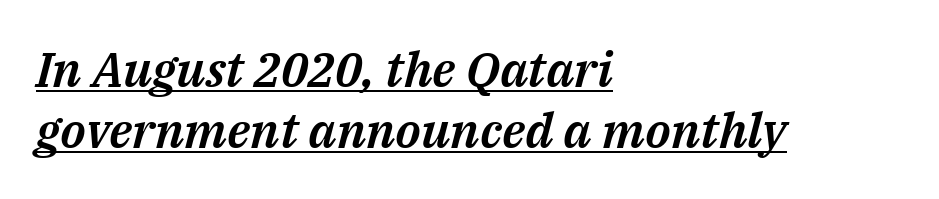
{"italic": "yes", "lean": "right", "slant_degrees": 14, "width": "normal", "stroke_contrast": "medium", "x_height": "medium", "monospaced": "no", "underline": "yes", "align": "left", "line_spacing": "normal", "line_spacing_ratio": 1.25, "letter_spacing": "normal", "letter_spacing_em": 0.0, "glyph_px": 49}
